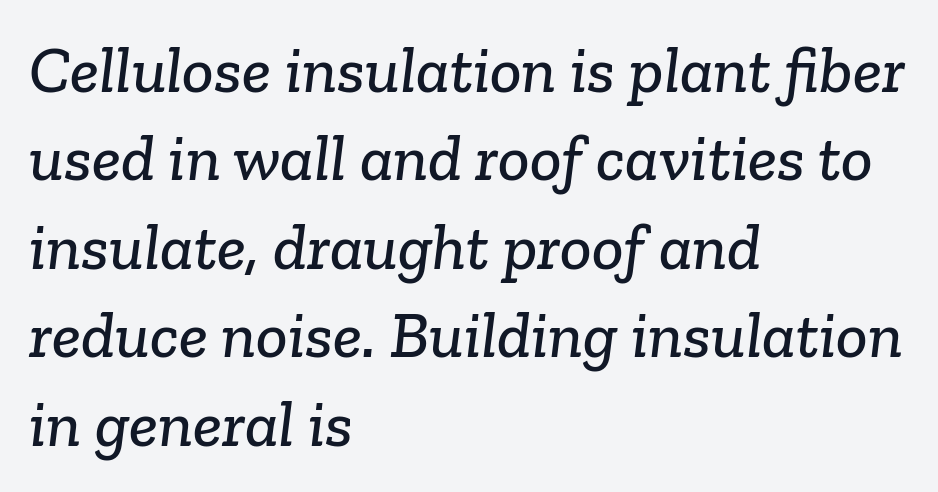
The image shows 66 px serif type; set left-aligned, normal line spacing (1.34x), normal letter spacing, not underlined; low stroke contrast and a medium x-height.
